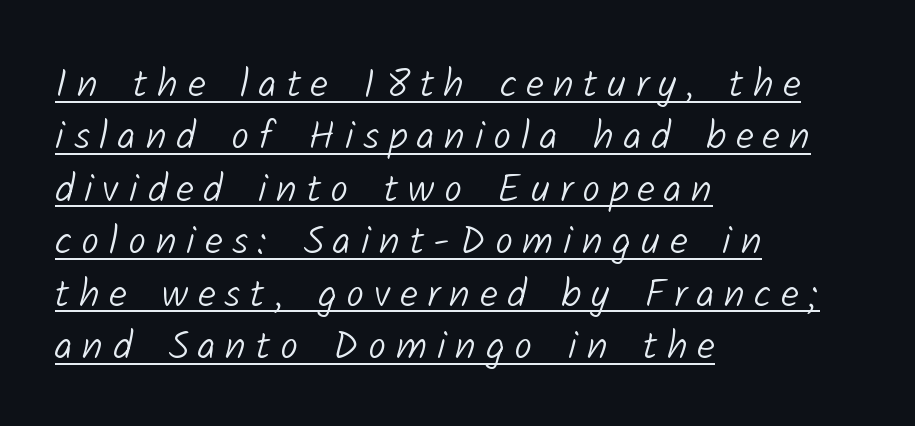
Q: Is the text bold? A: No.
Q: Is the typeface a serif or a sans-serif typeface? A: Sans-serif.
Q: Is the text underlined? A: Yes.
Q: How is the paragraph aligned? A: Left-aligned.
Q: Is the spacing between letters normal or unusually wide? A: Unusually wide.
Q: Is the spacing between lines tight, normal or loose? A: Normal.
Q: Width (condensed, normal, or wide)? A: Normal.
Q: Stroke contrast? A: Low.
Q: x-height? A: Medium.
Q: Monospaced? A: No.
